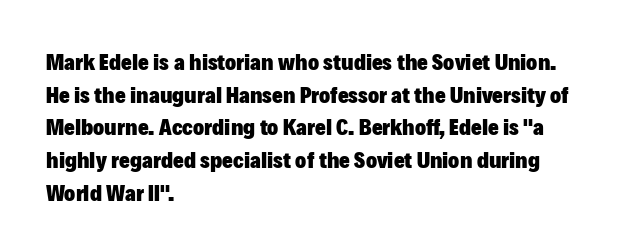
Q: Is the text bold? A: Yes.
Q: Is the text italic (slanted)? A: No, it is upright.
Q: Is the text underlined? A: No.
Q: How is the paragraph aligned? A: Left-aligned.
Q: Is the spacing between letters normal or unusually wide? A: Normal.
Q: Is the spacing between lines tight, normal or loose? A: Normal.
